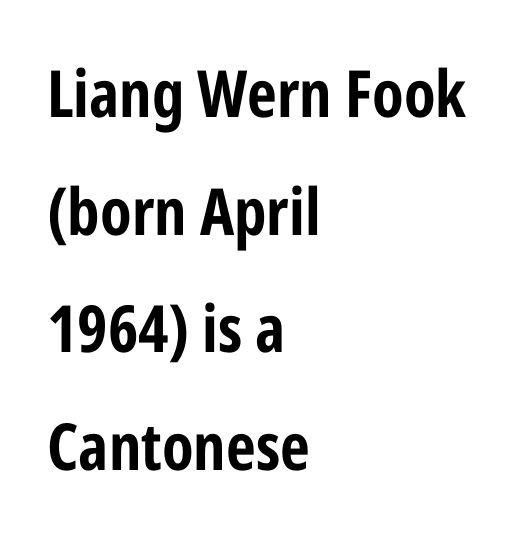
Q: Is the text bold? A: Yes.
Q: Is the text italic (slanted)? A: No, it is upright.
Q: Is the typeface a serif or a sans-serif typeface? A: Sans-serif.
Q: Is the text underlined? A: No.
Q: How is the paragraph aligned? A: Left-aligned.
Q: Is the spacing between letters normal or unusually wide? A: Normal.
Q: Width (condensed, normal, or wide)? A: Condensed.
Q: Stroke contrast? A: Low.
Q: x-height? A: Medium.
Q: Monospaced? A: No.
